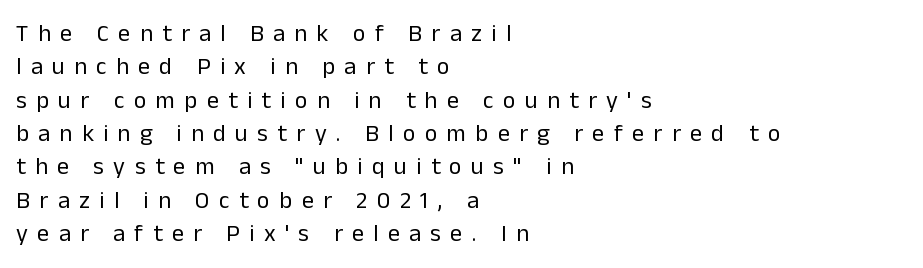
The space beneath each line is pristine and unruled. Tracking value appears strongly positive — letters spread wide. In terms of posture, this sample is upright. Left-aligned paragraph, ragged on the right. One glance says typical: line gaps are just what's usual.
